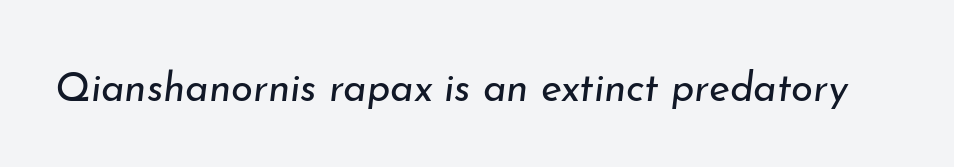
{"italic": "yes", "lean": "right", "slant_degrees": 7, "bold": "no", "weight": "regular", "width": "normal", "stroke_contrast": "low", "x_height": "small", "monospaced": "no", "underline": "no", "letter_spacing": "normal", "letter_spacing_em": 0.0, "glyph_px": 40}
